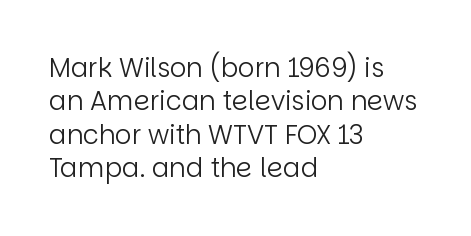
Compared with typical paragraphs, the rows here are spaced about the same. The letters stand straight up with perfectly vertical stems. Short and long lines alike share a common starting point at left. Is the stroke heavy? The answer is a plain regular-or-lighter. In terms of letterspacing, this is plain default setting. Just letters on the line, the space beneath them empty.
